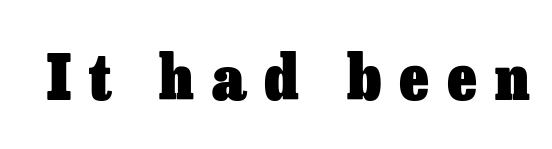
{"italic": "no", "bold": "yes", "weight": "heavy", "width": "normal", "stroke_contrast": "low", "x_height": "medium", "monospaced": "no", "underline": "no", "letter_spacing": "wide", "letter_spacing_em": 0.29, "glyph_px": 62}
